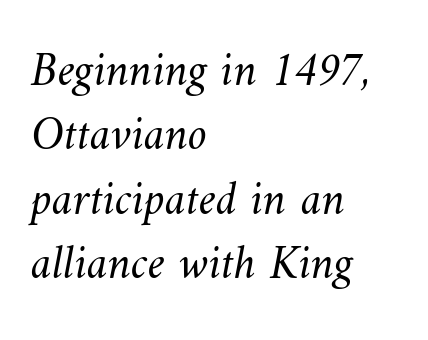
Q: Is the text bold? A: No.
Q: Is the text underlined? A: No.
Q: How is the paragraph aligned? A: Left-aligned.
Q: Is the spacing between letters normal or unusually wide? A: Normal.
Q: Is the spacing between lines tight, normal or loose? A: Normal.
Q: Width (condensed, normal, or wide)? A: Normal.
Q: Stroke contrast? A: Medium.
Q: x-height? A: Small.
Q: Monospaced? A: No.
